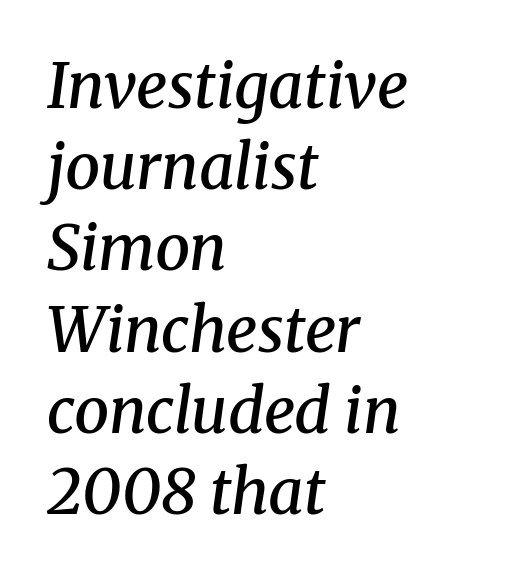
{"serif": "yes", "italic": "yes", "lean": "right", "slant_degrees": 8, "bold": "semi", "weight": "semibold", "width": "normal", "stroke_contrast": "medium", "x_height": "medium", "monospaced": "no", "underline": "no", "align": "left", "line_spacing": "normal", "line_spacing_ratio": 1.31, "letter_spacing": "normal", "letter_spacing_em": 0.0, "glyph_px": 62}
